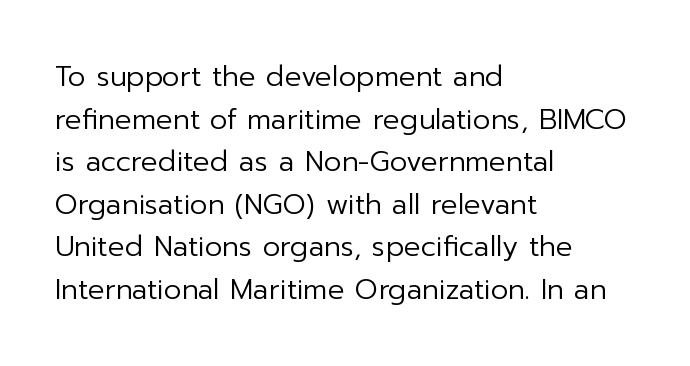
Q: Is the text bold? A: No.
Q: Is the text italic (slanted)? A: No, it is upright.
Q: Is the typeface a serif or a sans-serif typeface? A: Sans-serif.
Q: Is the text underlined? A: No.
Q: How is the paragraph aligned? A: Left-aligned.
Q: Is the spacing between letters normal or unusually wide? A: Normal.
Q: Is the spacing between lines tight, normal or loose? A: Normal.
Q: Width (condensed, normal, or wide)? A: Normal.
Q: Stroke contrast? A: Low.
Q: x-height? A: Medium.
Q: Monospaced? A: No.
